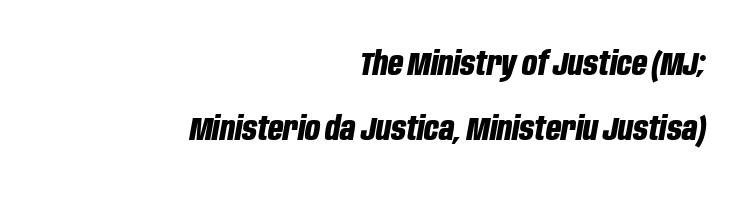
The image shows 33 px bold, condensed type, italic (leaning right); set right-aligned, loose line spacing (1.98x), normal letter spacing, not underlined; low stroke contrast and a large x-height.
